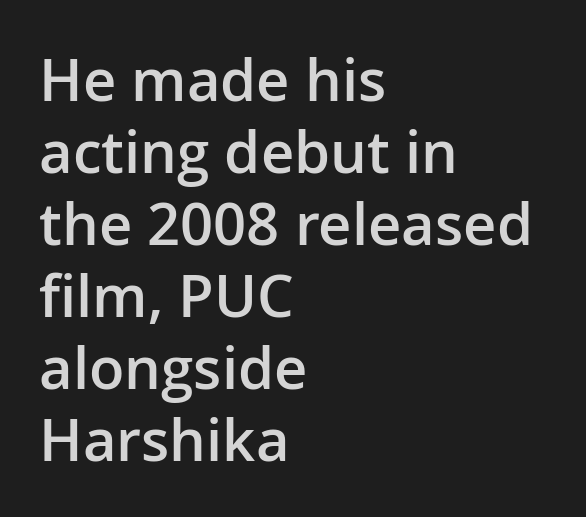
Q: Is the text bold? A: Semi-bold.
Q: Is the text italic (slanted)? A: No, it is upright.
Q: Is the typeface a serif or a sans-serif typeface? A: Sans-serif.
Q: Is the text underlined? A: No.
Q: How is the paragraph aligned? A: Left-aligned.
Q: Is the spacing between letters normal or unusually wide? A: Normal.
Q: Width (condensed, normal, or wide)? A: Normal.
Q: Stroke contrast? A: Low.
Q: x-height? A: Medium.
Q: Monospaced? A: No.
